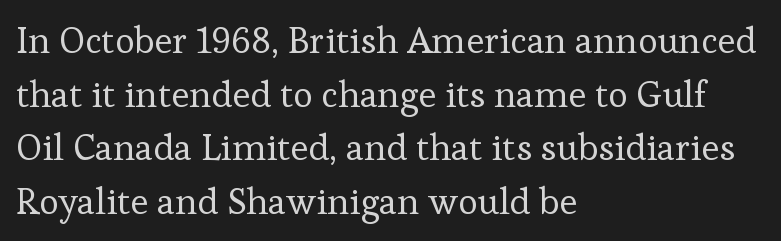
Here the designer chose a conventional face with non-uniform glyph widths. If you drew a ruler down the left edge, every line would touch it. The passage shown is typeset with a serif family. Decoration check: the copy has no underline. No chunkiness to these letters — they're not bold.
